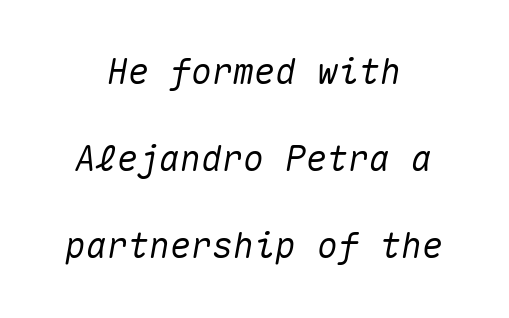
The image shows 35 px text type, italic (leaning right), monospaced; set centered, loose line spacing (2.49x), normal letter spacing, not underlined; medium stroke contrast and a medium x-height.
